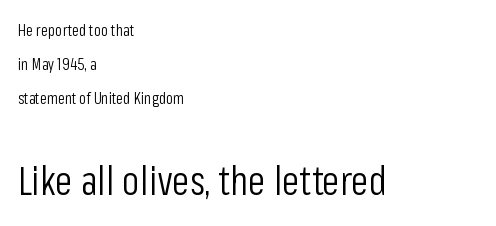
The image shows 40 px light, condensed sans-serif type, upright; set left-aligned, loose line spacing (2.13x), normal letter spacing, not underlined; the second (bottom) block is 2.5x larger; low stroke contrast and a medium x-height.
